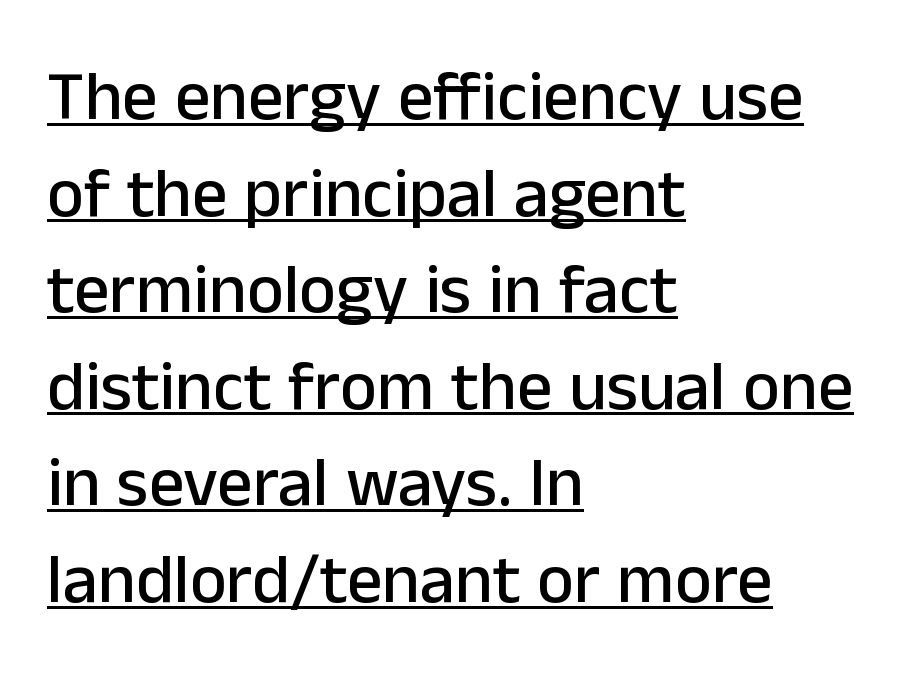
The image shows 70 px sans-serif type, upright; set left-aligned, normal line spacing (1.38x), normal letter spacing, underlined; low stroke contrast and a medium x-height.
